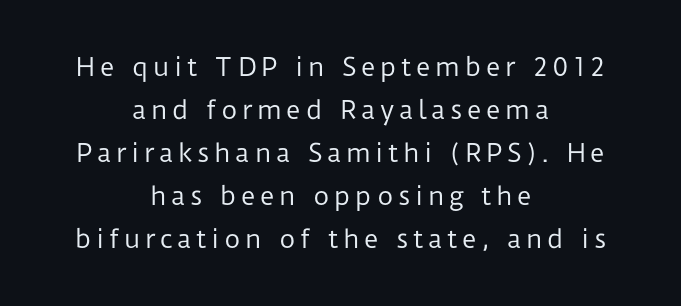
These lines stack symmetrically, like a column narrowing and widening about its center. Is there any slant? The stems are plumb. Words float on clear page, feet unadorned. The characters are drawn with everyday or finer stroke widths.
